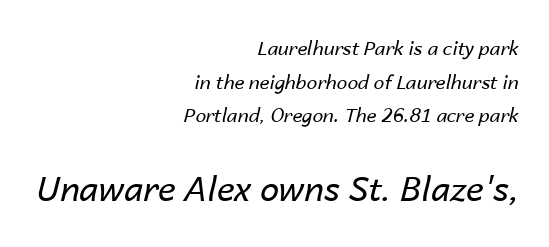
The image shows 34 px regular-weight type, italic (leaning right); set right-aligned, line spacing 1.77x, normal letter spacing, not underlined; the second (bottom) block is 1.79x larger; low stroke contrast and a medium x-height.
